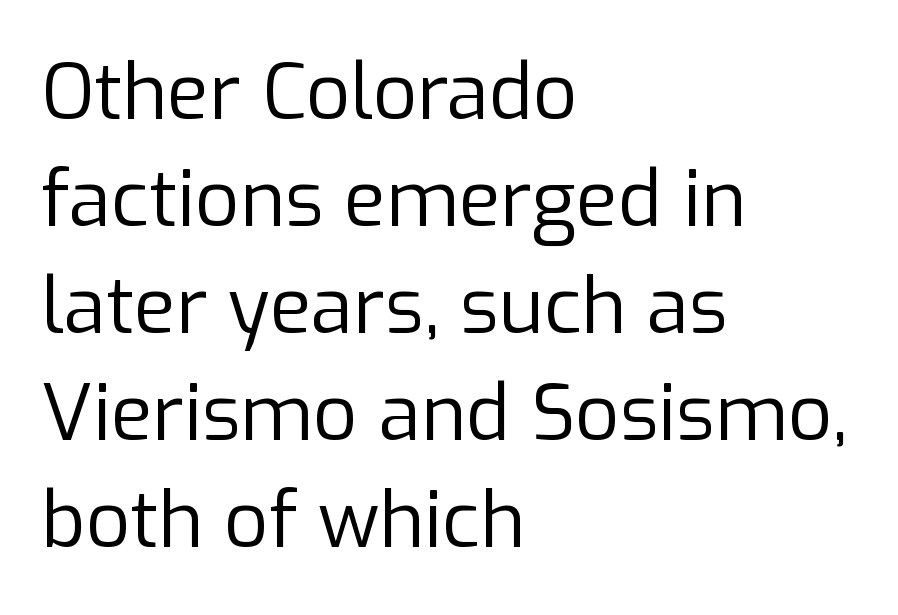
You could not count columns in this text — the font is proportionally spaced. Weight: in the light-to-regular range. This sample is left-justified, so line endings fall wherever the words run out. The words here are not underlined. When letters stand straight like this, we call the style roman or upright. Tracking value appears to be zero — textbook default spacing.
